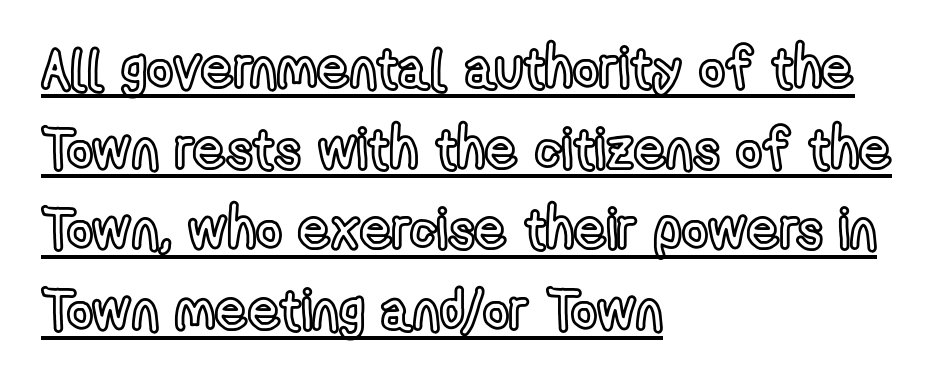
Q: Is the text italic (slanted)? A: No, it is upright.
Q: Is the text underlined? A: Yes.
Q: How is the paragraph aligned? A: Left-aligned.
Q: Is the spacing between letters normal or unusually wide? A: Normal.
Q: Is the spacing between lines tight, normal or loose? A: Normal.
Q: Width (condensed, normal, or wide)? A: Condensed.
Q: x-height? A: Medium.
Q: Monospaced? A: No.
